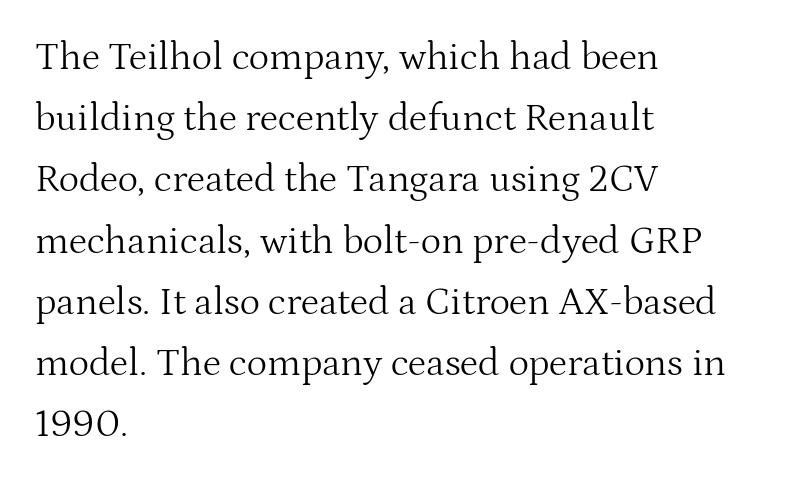
The image shows 39 px light serif type, upright; set left-aligned, normal line spacing (1.57x), normal letter spacing, not underlined; medium stroke contrast and a medium x-height.
